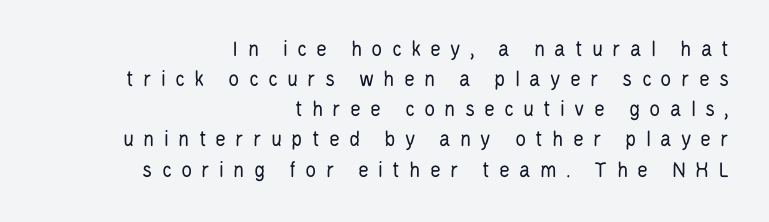
Underlining? Definitely not there. Notice how descenders clear the ascenders below comfortably — that's standard leading. Which margin do the lines hug? The right one — the left edge is uneven. Think standard paragraph weight, or any step lighter than that. Does the lettering tilt? It doesn't — this is upright.
